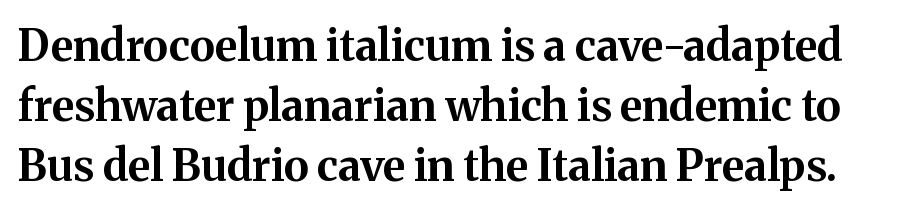
The block of text has a typical density, with ordinary space between rows. The lettering stays uniformly vertical, giving the passage a roman look. This rendering features lettering with no underline. Chunky letters — that's bold for sure. Is this a fixed-width face? No — the glyphs have proportional, varying widths.
